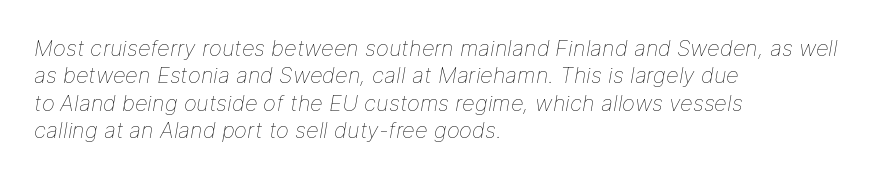
{"italic": "yes", "lean": "right", "slant_degrees": 9, "bold": "no", "underline": "no", "align": "left", "line_spacing": "normal", "line_spacing_ratio": 1.25, "letter_spacing": "normal", "letter_spacing_em": 0.0, "glyph_px": 22}
